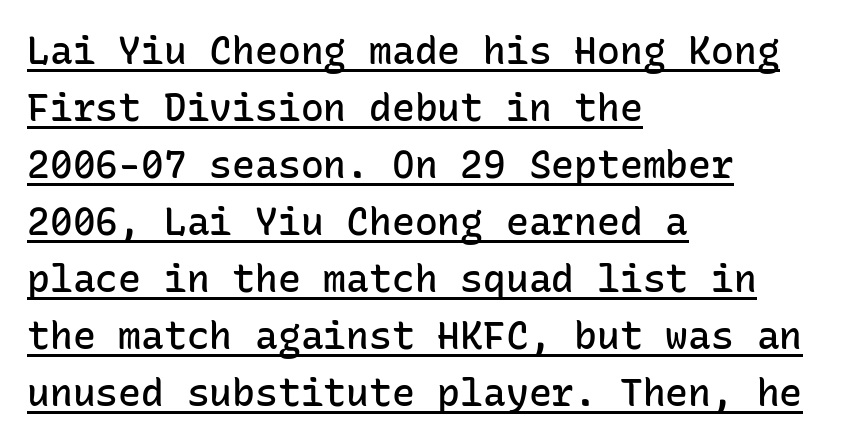
The image shows 38 px semibold sans-serif type, upright, monospaced; set left-aligned, normal line spacing (1.5x), normal letter spacing, underlined; low stroke contrast and a medium x-height.
